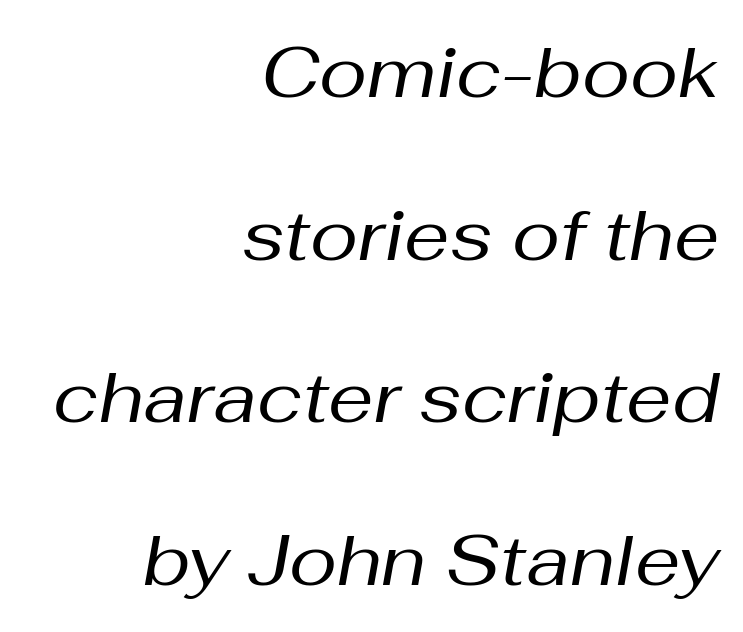
{"italic": "yes", "lean": "right", "slant_degrees": 10, "bold": "no", "weight": "regular", "width": "normal", "stroke_contrast": "medium", "x_height": "medium", "monospaced": "no", "underline": "no", "align": "right", "line_spacing": "loose", "line_spacing_ratio": 2.26, "letter_spacing": "normal", "letter_spacing_em": 0.0, "glyph_px": 72}
